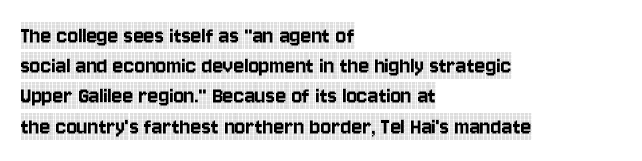
Standard letterfit; no display-style spreading of the glyphs. A typesetter would mark this as roman, not italic. Does the copy run flush right? No — it runs flush left. Words float on clear page, feet unadorned.
